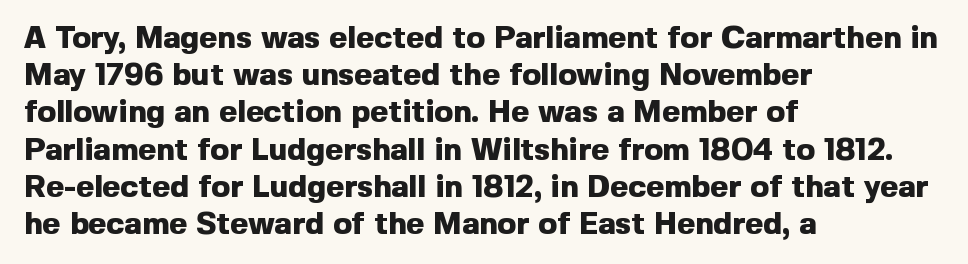
Q: Is the text bold? A: Yes.
Q: Is the text italic (slanted)? A: No, it is upright.
Q: Is the typeface a serif or a sans-serif typeface? A: Sans-serif.
Q: Is the text underlined? A: No.
Q: How is the paragraph aligned? A: Left-aligned.
Q: Is the spacing between letters normal or unusually wide? A: Normal.
Q: Width (condensed, normal, or wide)? A: Normal.
Q: x-height? A: Medium.
Q: Monospaced? A: No.
